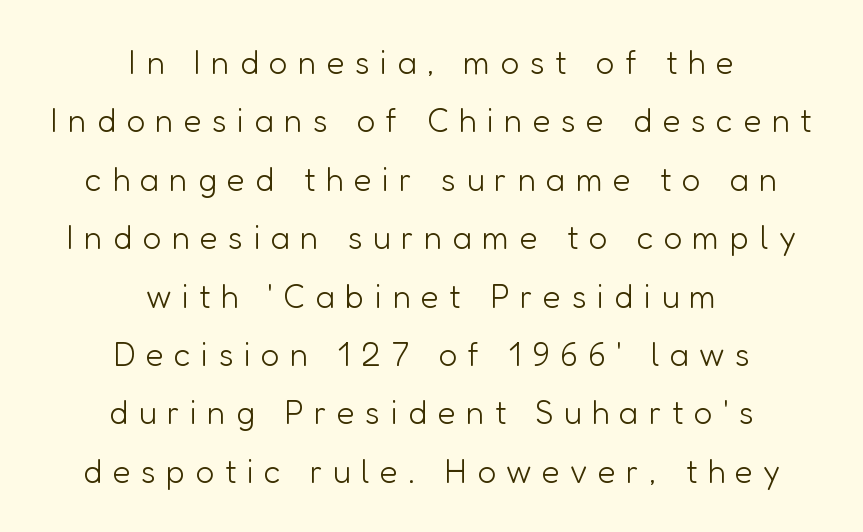
The image shows 33 px light sans-serif type, upright; set centered, line spacing 1.77x, unusually wide letter spacing (+0.31 em), not underlined; low stroke contrast and a medium x-height.
